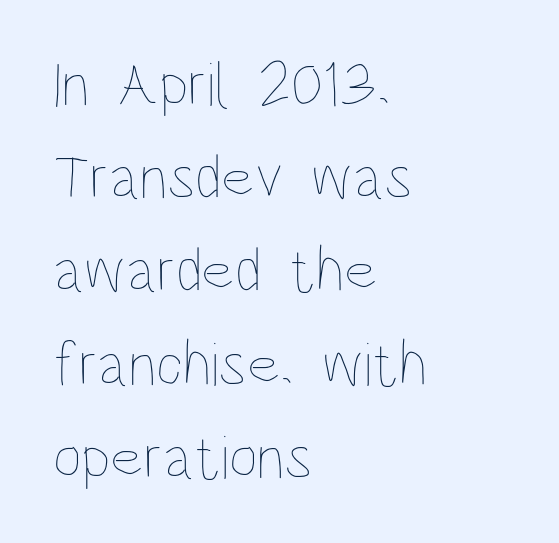
{"italic": "no", "bold": "no", "weight": "thin", "width": "condensed", "stroke_contrast": "low", "x_height": "large", "monospaced": "no", "underline": "no", "align": "left", "line_spacing": "normal", "line_spacing_ratio": 1.48, "letter_spacing": "normal", "letter_spacing_em": 0.0, "glyph_px": 63}
